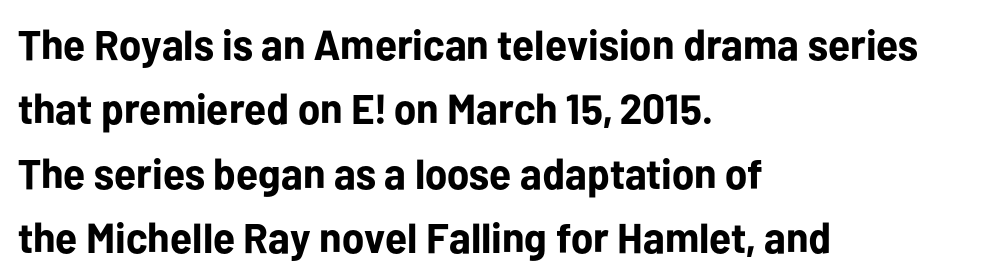
Q: Is the text bold? A: Yes.
Q: Is the text italic (slanted)? A: No, it is upright.
Q: Is the typeface a serif or a sans-serif typeface? A: Sans-serif.
Q: Is the text underlined? A: No.
Q: How is the paragraph aligned? A: Left-aligned.
Q: Is the spacing between letters normal or unusually wide? A: Normal.
Q: Is the spacing between lines tight, normal or loose? A: Normal.
Q: Width (condensed, normal, or wide)? A: Normal.
Q: Stroke contrast? A: Low.
Q: x-height? A: Medium.
Q: Monospaced? A: No.
